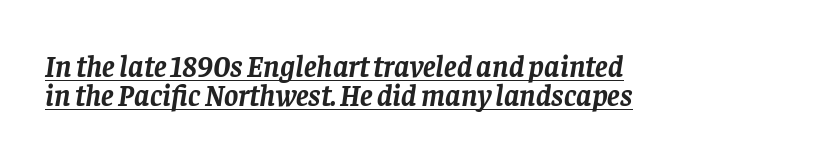
{"serif": "yes", "italic": "yes", "lean": "right", "slant_degrees": 8, "bold": "yes", "weight": "semibold", "width": "normal", "stroke_contrast": "low", "x_height": "large", "monospaced": "no", "underline": "yes", "align": "left", "line_spacing": "tight", "line_spacing_ratio": 0.96, "letter_spacing": "normal", "letter_spacing_em": 0.0, "glyph_px": 30}
